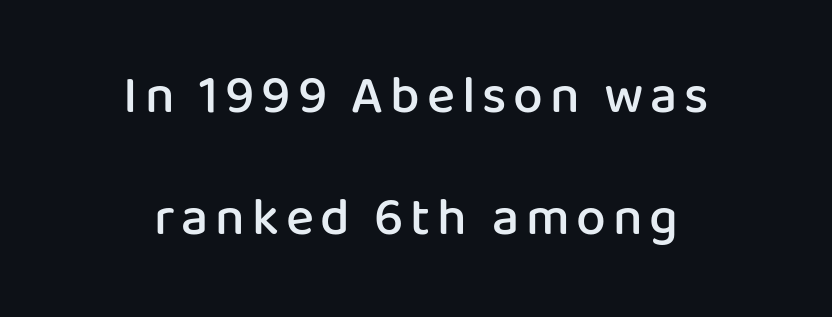
{"serif": "no", "italic": "no", "bold": "semi", "weight": "semibold", "width": "normal", "stroke_contrast": "low", "x_height": "medium", "monospaced": "no", "underline": "no", "align": "center", "line_spacing": "loose", "line_spacing_ratio": 2.3, "glyph_px": 53}
